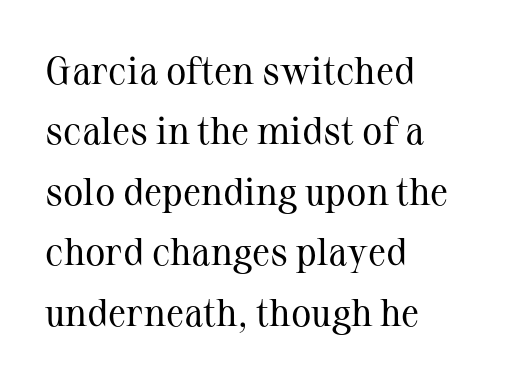
{"serif": "yes", "italic": "no", "bold": "no", "weight": "regular", "width": "normal", "stroke_contrast": "medium", "x_height": "medium", "monospaced": "no", "underline": "no", "align": "left", "line_spacing": "normal", "line_spacing_ratio": 1.59, "letter_spacing": "normal", "letter_spacing_em": 0.0, "glyph_px": 38}
